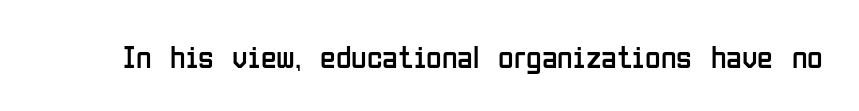
The image shows 32 px regular-weight, condensed sans-serif type, upright; set normal letter spacing, not underlined; low stroke contrast and a medium x-height.
